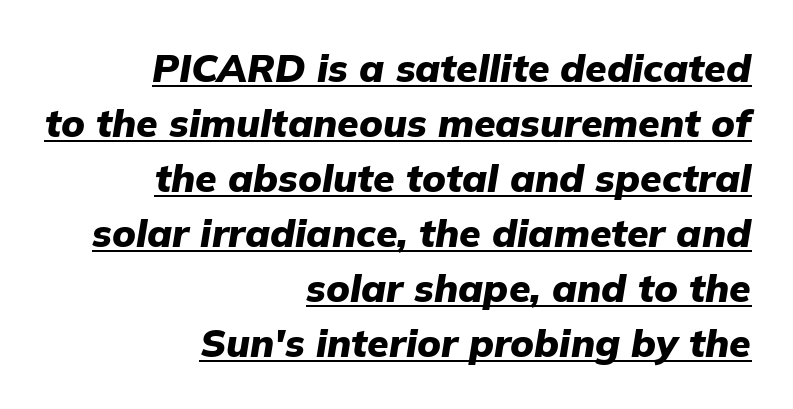
Q: Is the text bold? A: Yes.
Q: Is the text italic (slanted)? A: Yes, it leans right by about 9 degrees.
Q: Is the text underlined? A: Yes.
Q: How is the paragraph aligned? A: Right-aligned.
Q: Is the spacing between letters normal or unusually wide? A: Normal.
Q: Is the spacing between lines tight, normal or loose? A: Normal.
Q: Width (condensed, normal, or wide)? A: Normal.
Q: Stroke contrast? A: Low.
Q: x-height? A: Medium.
Q: Monospaced? A: No.
